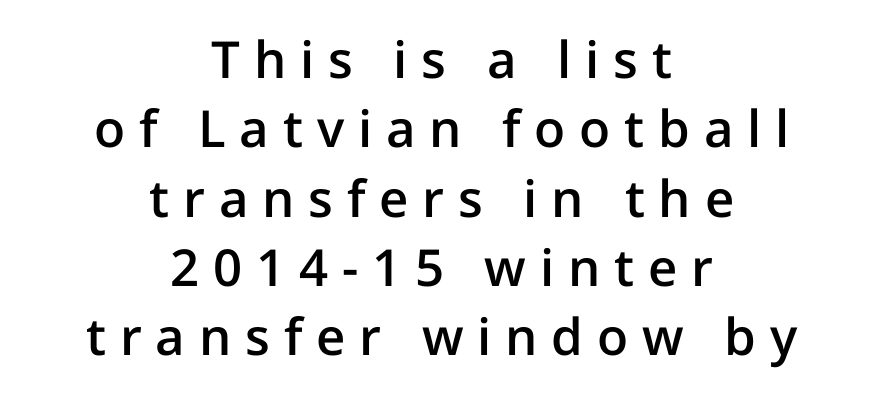
{"serif": "no", "italic": "no", "bold": "semi", "weight": "semibold", "width": "normal", "stroke_contrast": "low", "x_height": "medium", "monospaced": "no", "underline": "no", "align": "center", "line_spacing": "normal", "line_spacing_ratio": 1.36, "letter_spacing": "wide", "letter_spacing_em": 0.27, "glyph_px": 51}
